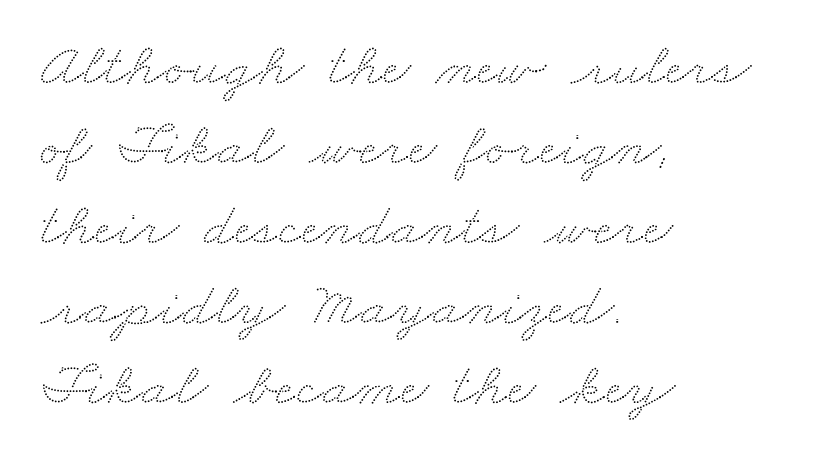
Q: Is the text underlined? A: No.
Q: How is the paragraph aligned? A: Left-aligned.
Q: Is the spacing between letters normal or unusually wide? A: Normal.
Q: Is the spacing between lines tight, normal or loose? A: Normal.
Q: Width (condensed, normal, or wide)? A: Wide.
Q: Stroke contrast? A: Low.
Q: x-height? A: Small.
Q: Monospaced? A: No.
